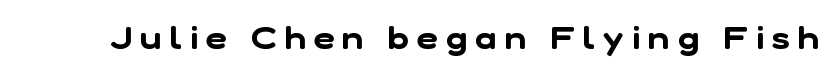
Q: Is the typeface a serif or a sans-serif typeface? A: Sans-serif.
Q: Is the text underlined? A: No.
Q: Is the spacing between letters normal or unusually wide? A: Unusually wide.
Q: Width (condensed, normal, or wide)? A: Normal.
Q: Stroke contrast? A: Low.
Q: x-height? A: Medium.
Q: Monospaced? A: No.
